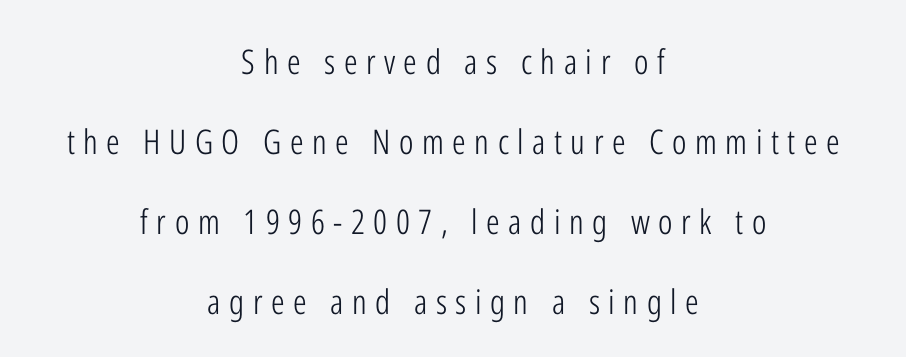
{"serif": "no", "italic": "no", "bold": "no", "weight": "light", "width": "condensed", "stroke_contrast": "low", "x_height": "medium", "monospaced": "no", "underline": "no", "align": "center", "line_spacing": "loose", "line_spacing_ratio": 2.35, "letter_spacing": "wide", "letter_spacing_em": 0.25, "glyph_px": 34}
